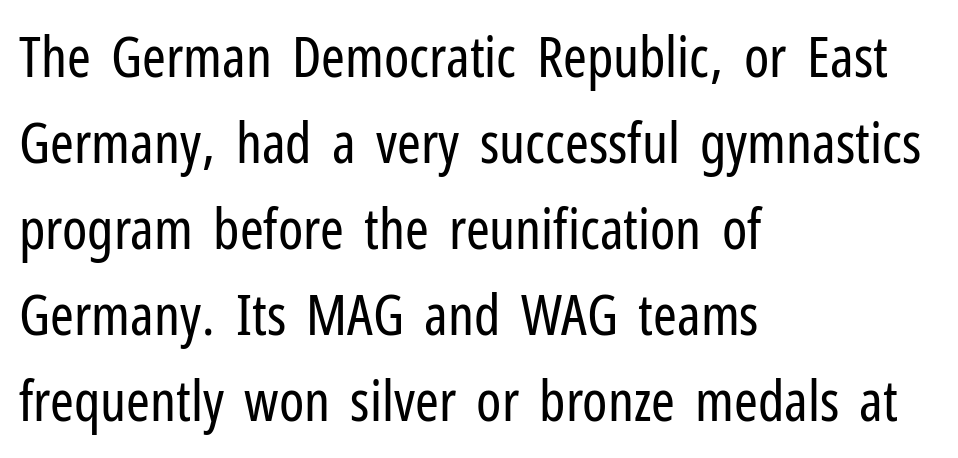
Each letter keeps its own natural width here, so spacing adapts to shape. Characters follow at the spacing the type designer built in. The text was rendered using a sans face with plain stroke endings. The typeface has the unassuming heft of standard copy or less. The zone under the glyphs is completely vacant. Designer's note — italics off, roman on.
